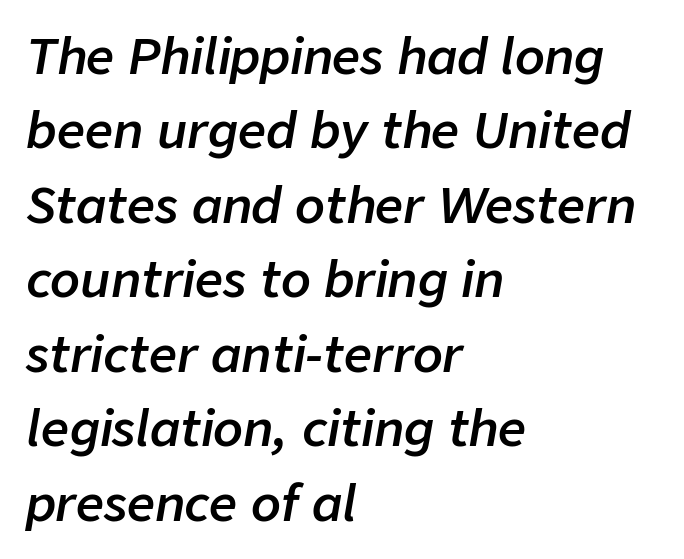
Q: Is the text bold? A: Semi-bold.
Q: Is the text italic (slanted)? A: Yes, it leans right by about 9 degrees.
Q: Is the text underlined? A: No.
Q: How is the paragraph aligned? A: Left-aligned.
Q: Is the spacing between letters normal or unusually wide? A: Normal.
Q: Is the spacing between lines tight, normal or loose? A: Normal.
Q: Width (condensed, normal, or wide)? A: Normal.
Q: Stroke contrast? A: Low.
Q: x-height? A: Medium.
Q: Monospaced? A: No.
